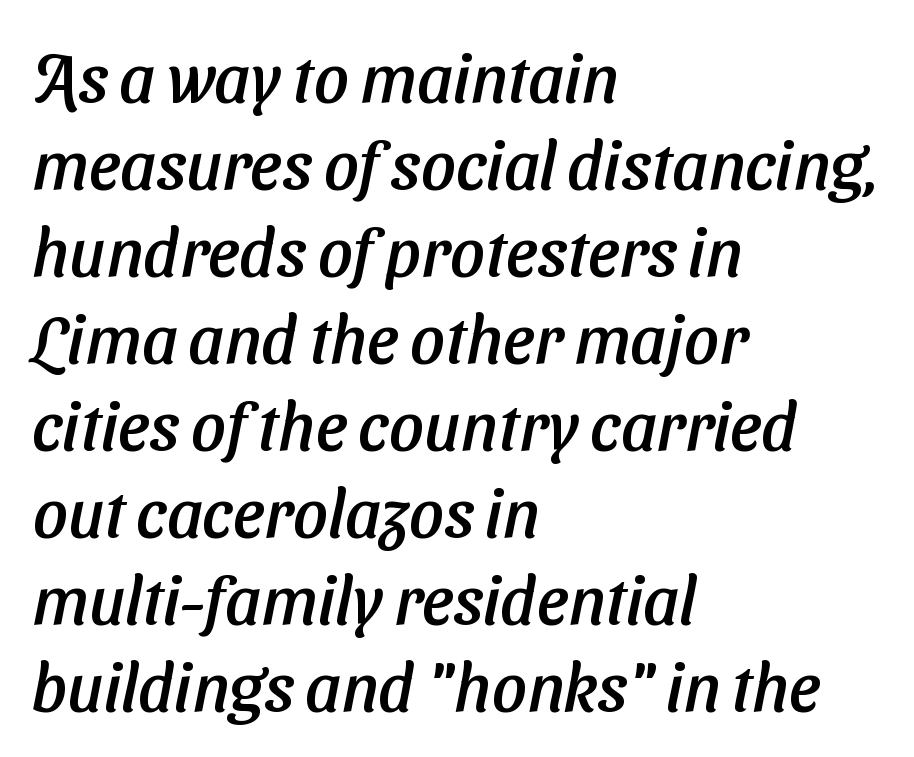
Q: Is the typeface a serif or a sans-serif typeface? A: Sans-serif.
Q: Is the text underlined? A: No.
Q: How is the paragraph aligned? A: Left-aligned.
Q: Is the spacing between letters normal or unusually wide? A: Normal.
Q: Is the spacing between lines tight, normal or loose? A: Normal.
Q: Width (condensed, normal, or wide)? A: Normal.
Q: Stroke contrast? A: Low.
Q: x-height? A: Medium.
Q: Monospaced? A: No.
